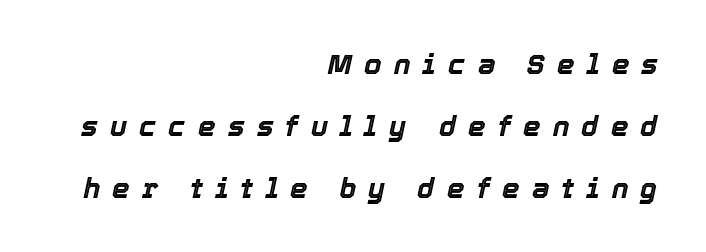
The image shows 28 px text type, italic (leaning right); set right-aligned, loose line spacing (2.21x), unusually wide letter spacing (+0.43 em), not underlined; a medium x-height.
